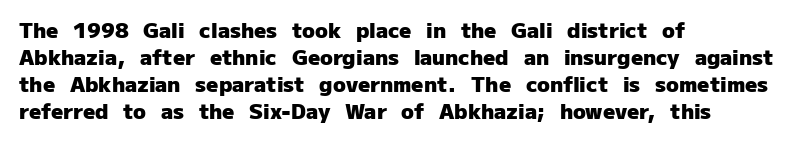
Q: Is the text bold? A: Yes.
Q: Is the text italic (slanted)? A: No, it is upright.
Q: Is the text underlined? A: No.
Q: How is the paragraph aligned? A: Left-aligned.
Q: Is the spacing between letters normal or unusually wide? A: Normal.
Q: Is the spacing between lines tight, normal or loose? A: Normal.
